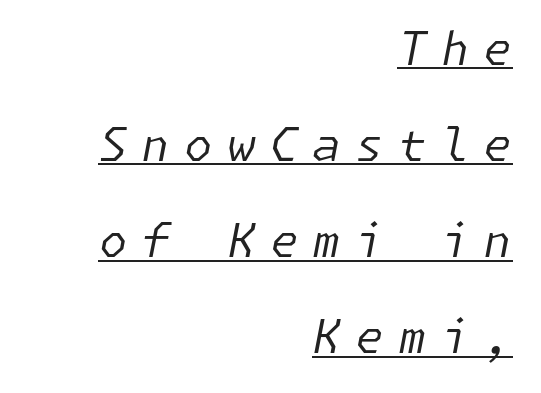
{"italic": "yes", "lean": "right", "slant_degrees": 11, "bold": "no", "weight": "regular", "width": "normal", "stroke_contrast": "low", "x_height": "medium", "underline": "yes", "align": "right", "line_spacing": "loose", "line_spacing_ratio": 2.09, "letter_spacing": "wide", "letter_spacing_em": 0.31, "glyph_px": 46}
